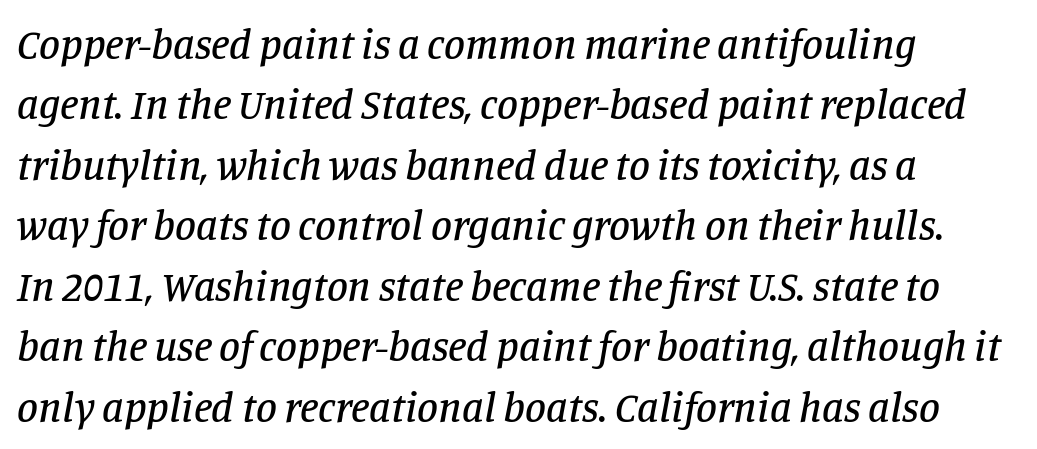
{"serif": "yes", "italic": "yes", "lean": "right", "slant_degrees": 11, "width": "normal", "stroke_contrast": "low", "x_height": "large", "monospaced": "no", "underline": "no", "align": "left", "line_spacing": "normal", "line_spacing_ratio": 1.44, "letter_spacing": "normal", "letter_spacing_em": 0.0, "glyph_px": 42}
